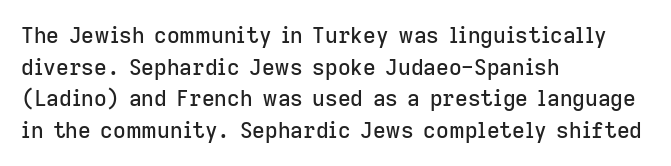
The image shows 22 px text type, upright; set left-aligned, normal line spacing (1.44x), normal letter spacing, not underlined.
